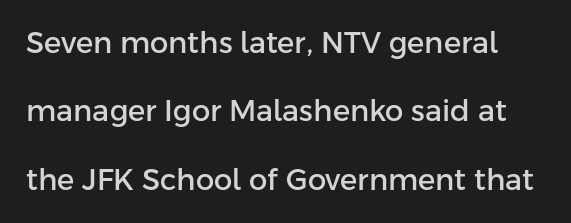
{"serif": "no", "italic": "no", "width": "normal", "stroke_contrast": "low", "x_height": "medium", "monospaced": "no", "underline": "no", "line_spacing": "loose", "line_spacing_ratio": 2.36, "letter_spacing": "normal", "letter_spacing_em": 0.0, "glyph_px": 29}
